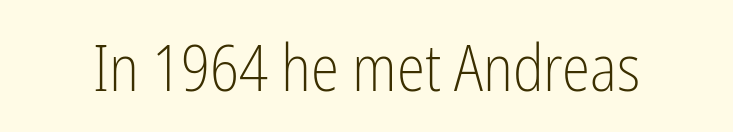
{"serif": "no", "italic": "no", "bold": "no", "weight": "light", "width": "condensed", "stroke_contrast": "low", "x_height": "medium", "monospaced": "no", "underline": "no", "letter_spacing": "normal", "letter_spacing_em": 0.0, "glyph_px": 64}
